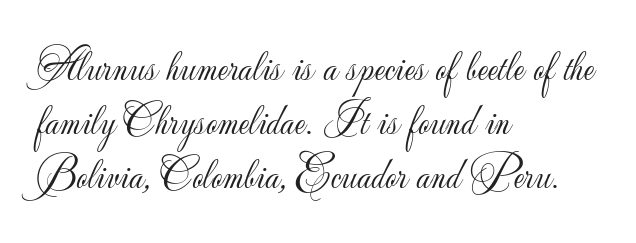
The image shows 44 px light sans-serif type; set left-aligned, line spacing 1.23x, normal letter spacing, not underlined; low stroke contrast and a small x-height.
